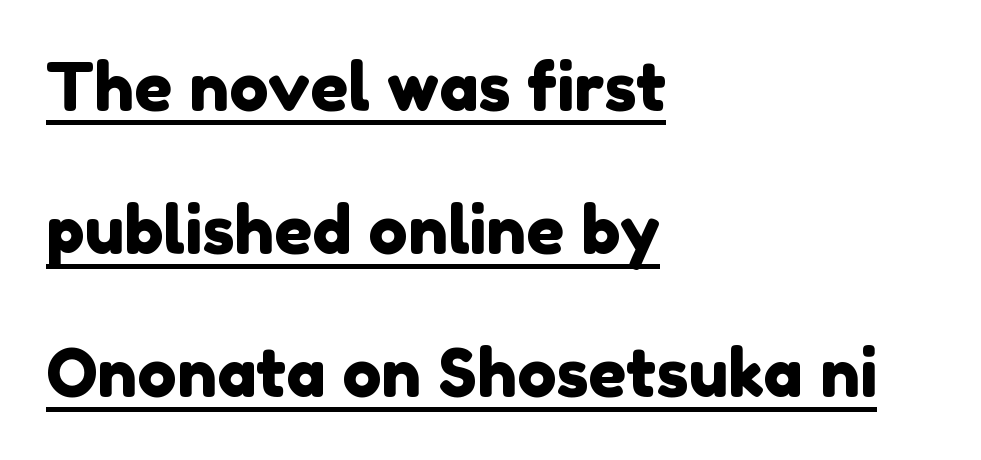
Q: Is the typeface a serif or a sans-serif typeface? A: Sans-serif.
Q: Is the text underlined? A: Yes.
Q: How is the paragraph aligned? A: Left-aligned.
Q: Is the spacing between letters normal or unusually wide? A: Normal.
Q: Is the spacing between lines tight, normal or loose? A: Loose.
Q: Width (condensed, normal, or wide)? A: Normal.
Q: Stroke contrast? A: Low.
Q: x-height? A: Medium.
Q: Monospaced? A: No.
